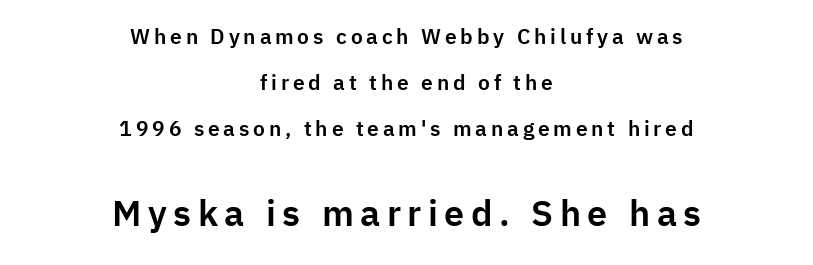
{"serif": "no", "italic": "no", "width": "normal", "stroke_contrast": "low", "x_height": "medium", "monospaced": "no", "underline": "no", "align": "center", "line_spacing": "loose", "line_spacing_ratio": 2.18, "larger_block": "second", "size_ratio": 1.71, "glyph_px": 36}
